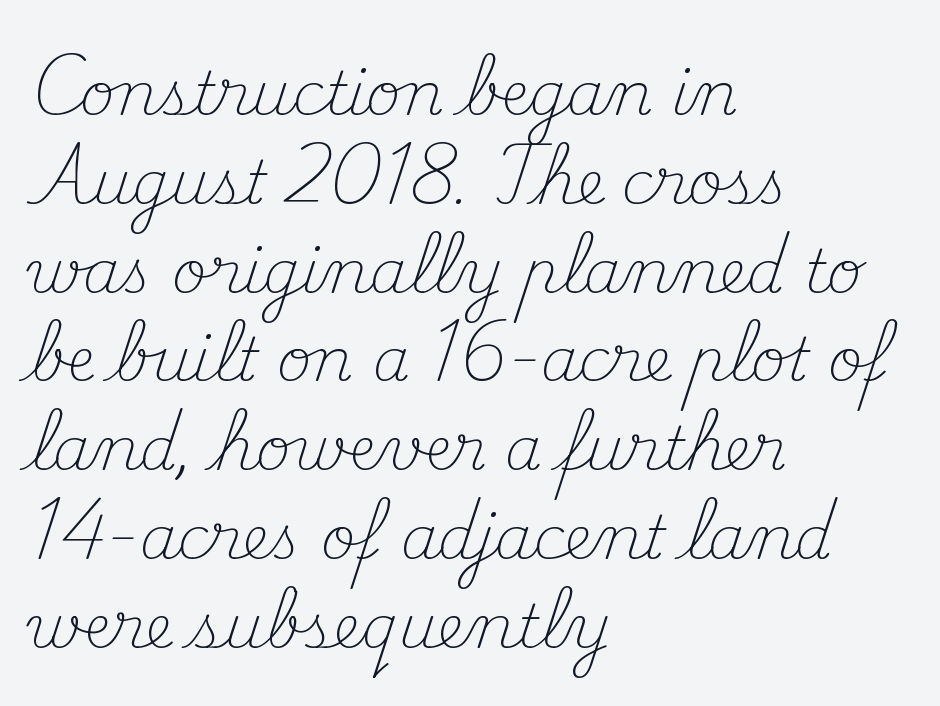
This sample uses a serif face. Quick note: interline space is typical. Letter spacing: default. The passage shown is not bold in any degree.
